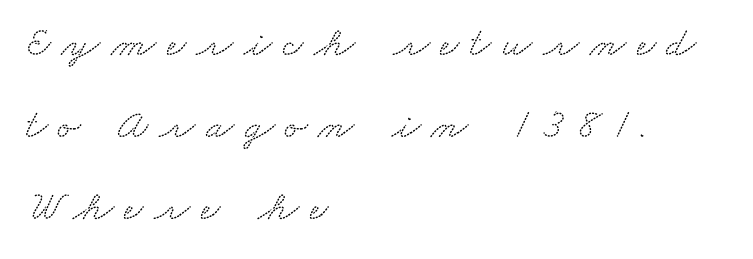
{"serif": "yes", "width": "wide", "stroke_contrast": "low", "x_height": "small", "monospaced": "no", "underline": "no", "align": "left", "line_spacing": "loose", "line_spacing_ratio": 1.95, "letter_spacing": "wide", "letter_spacing_em": 0.25, "glyph_px": 42}
